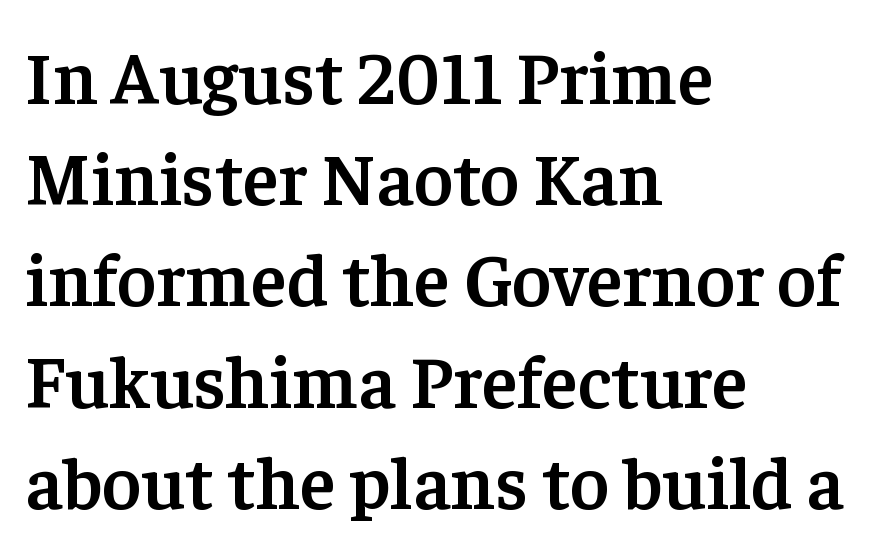
Q: Is the text bold? A: Semi-bold.
Q: Is the text italic (slanted)? A: No, it is upright.
Q: Is the typeface a serif or a sans-serif typeface? A: Serif.
Q: Is the text underlined? A: No.
Q: How is the paragraph aligned? A: Left-aligned.
Q: Is the spacing between letters normal or unusually wide? A: Normal.
Q: Is the spacing between lines tight, normal or loose? A: Normal.
Q: Width (condensed, normal, or wide)? A: Normal.
Q: Stroke contrast? A: Low.
Q: x-height? A: Medium.
Q: Monospaced? A: No.
